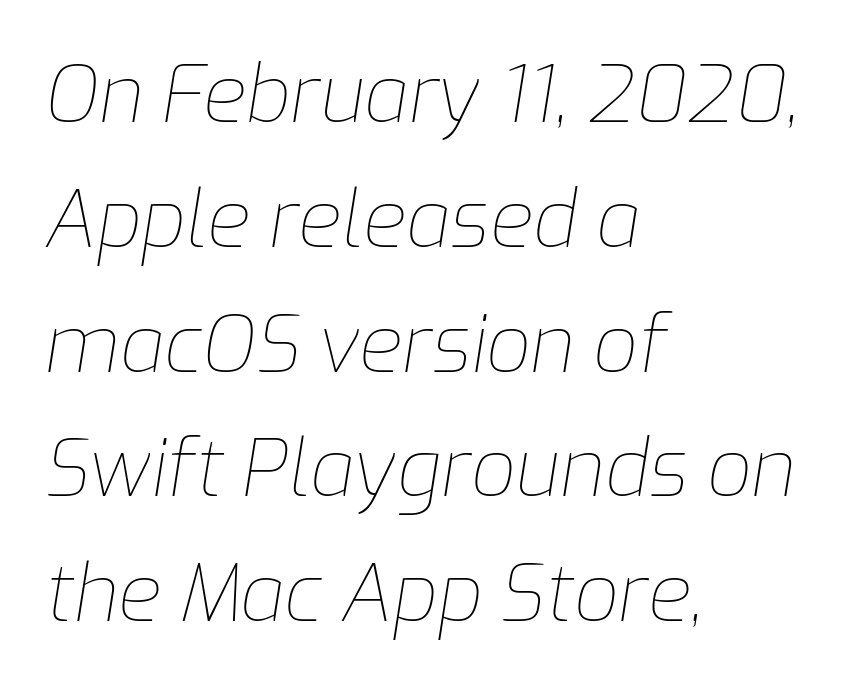
{"italic": "yes", "lean": "right", "slant_degrees": 9, "bold": "no", "weight": "thin", "width": "normal", "stroke_contrast": "low", "x_height": "medium", "monospaced": "no", "underline": "no", "align": "left", "line_spacing": "normal", "line_spacing_ratio": 1.58, "letter_spacing": "normal", "letter_spacing_em": 0.0, "glyph_px": 79}
